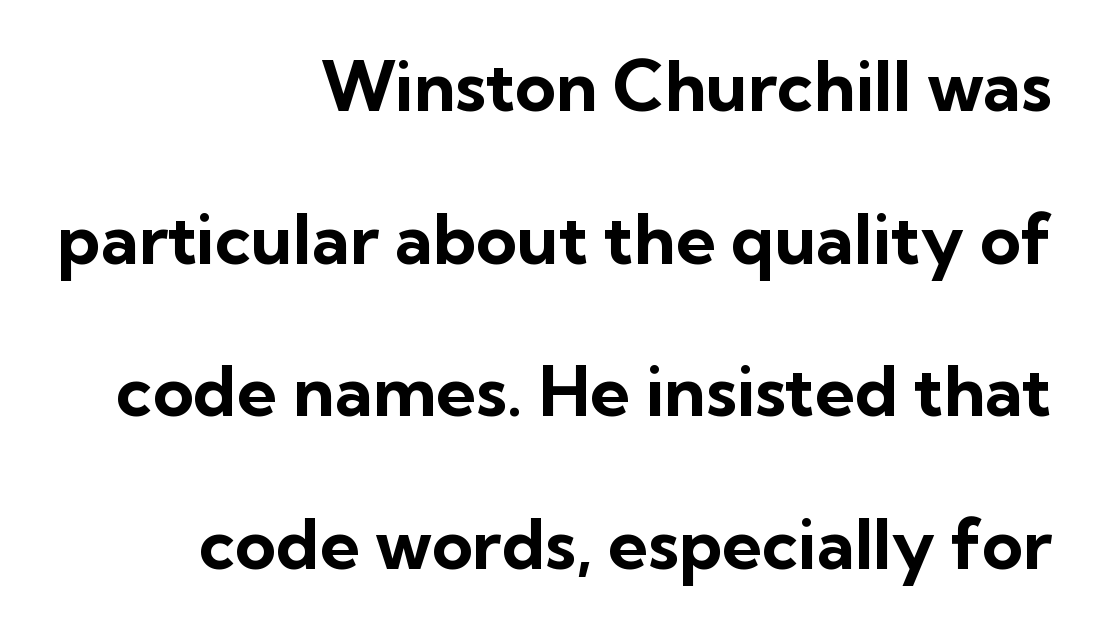
{"serif": "no", "italic": "no", "bold": "yes", "weight": "bold", "width": "normal", "stroke_contrast": "low", "x_height": "medium", "monospaced": "no", "underline": "no", "align": "right", "line_spacing": "loose", "line_spacing_ratio": 2.18, "letter_spacing": "normal", "letter_spacing_em": 0.0, "glyph_px": 70}
